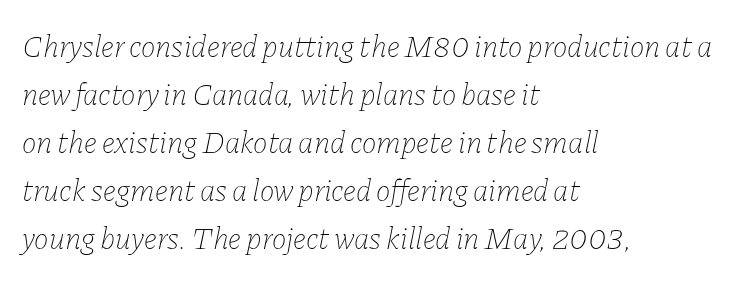
The image shows 31 px thin type, italic (leaning right); set left-aligned, normal line spacing (1.55x), normal letter spacing, not underlined; low stroke contrast and a medium x-height.
